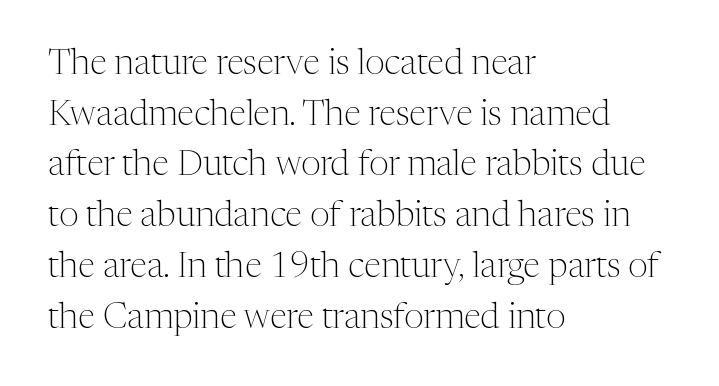
{"serif": "yes", "italic": "no", "bold": "no", "weight": "light", "width": "normal", "stroke_contrast": "medium", "x_height": "medium", "monospaced": "no", "underline": "no", "align": "left", "line_spacing": "normal", "line_spacing_ratio": 1.45, "letter_spacing": "normal", "letter_spacing_em": 0.0, "glyph_px": 35}
